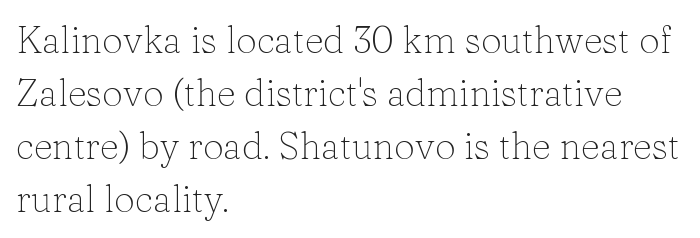
It's the straight-up-and-down kind of type. Any mark beneath the type? The region is blank. The letterforms sit shoulder to shoulder at normal distance. Note the varied advance widths — an 'i' is clearly narrower than an 'm'.
